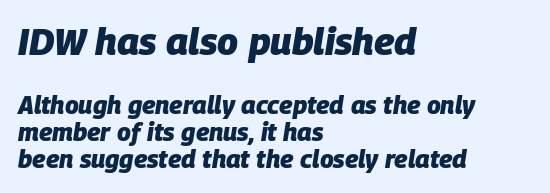
Q: Is the text bold? A: Yes.
Q: Is the text italic (slanted)? A: Yes, it leans right by about 9 degrees.
Q: Is the text underlined? A: No.
Q: How is the paragraph aligned? A: Left-aligned.
Q: Is the spacing between letters normal or unusually wide? A: Normal.
Q: Is the spacing between lines tight, normal or loose? A: Tight.
Q: Which block of text is set in a larger size, the first (top) or the second (bottom)? A: The first (top) one.
Q: Width (condensed, normal, or wide)? A: Normal.
Q: Stroke contrast? A: Low.
Q: x-height? A: Large.
Q: Monospaced? A: No.
